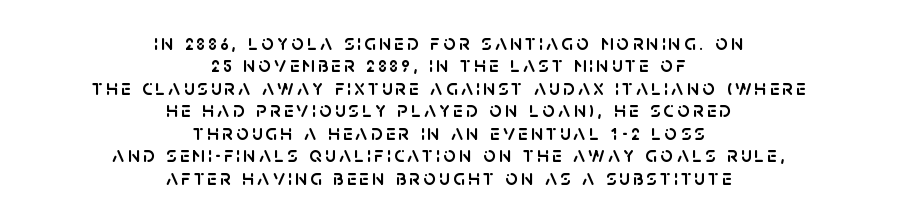
The image shows 22 px text type, upright; set centered, tight line spacing (1.02x), not underlined.
